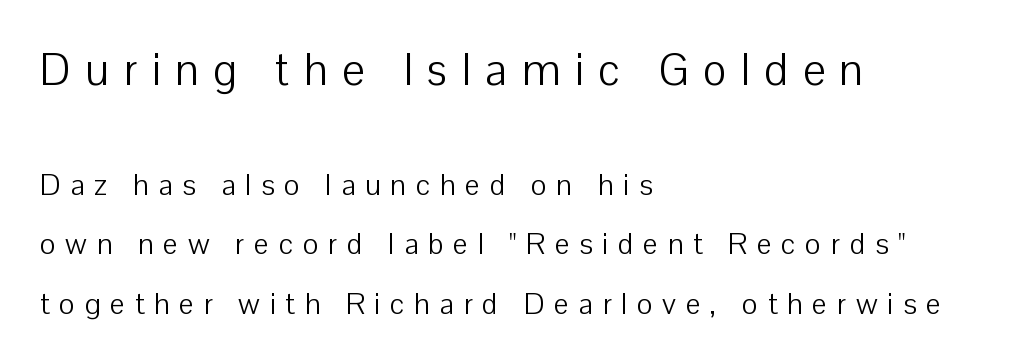
The image shows 45 px light sans-serif type, upright; set left-aligned, loose line spacing (1.98x), unusually wide letter spacing (+0.32 em), not underlined; the first (top) block is 1.5x larger; low stroke contrast and a medium x-height.
